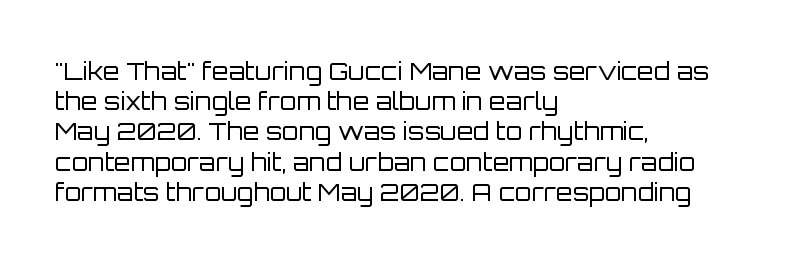
The image shows 24 px text type, upright; set left-aligned, normal line spacing (1.26x), normal letter spacing, not underlined.
